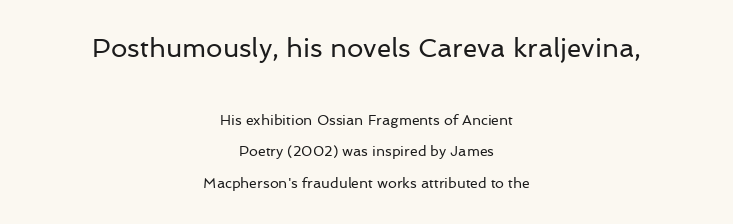
Q: Is the text bold? A: No.
Q: Is the text italic (slanted)? A: No, it is upright.
Q: Is the text underlined? A: No.
Q: How is the paragraph aligned? A: Centered.
Q: Is the spacing between letters normal or unusually wide? A: Normal.
Q: Is the spacing between lines tight, normal or loose? A: Loose.
Q: Which block of text is set in a larger size, the first (top) or the second (bottom)? A: The first (top) one.
